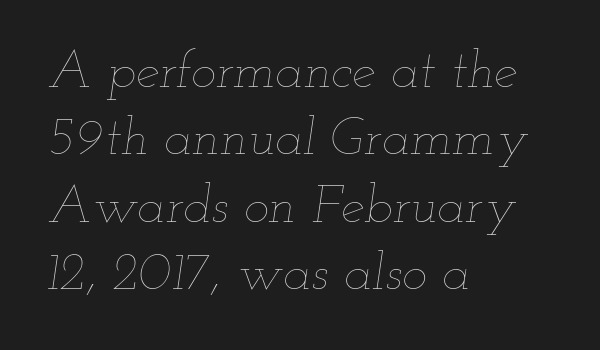
Q: Is the text bold? A: No.
Q: Is the text italic (slanted)? A: Yes, it leans right by about 12 degrees.
Q: Is the text underlined? A: No.
Q: How is the paragraph aligned? A: Left-aligned.
Q: Is the spacing between letters normal or unusually wide? A: Normal.
Q: Is the spacing between lines tight, normal or loose? A: Normal.
Q: Width (condensed, normal, or wide)? A: Wide.
Q: Stroke contrast? A: Low.
Q: x-height? A: Small.
Q: Monospaced? A: No.
